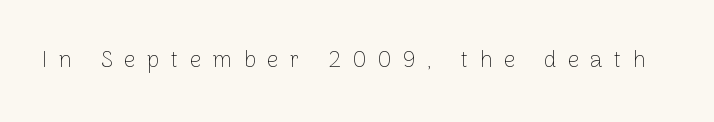
{"italic": "no", "bold": "no", "underline": "no", "letter_spacing": "wide", "letter_spacing_em": 0.49, "glyph_px": 23}
